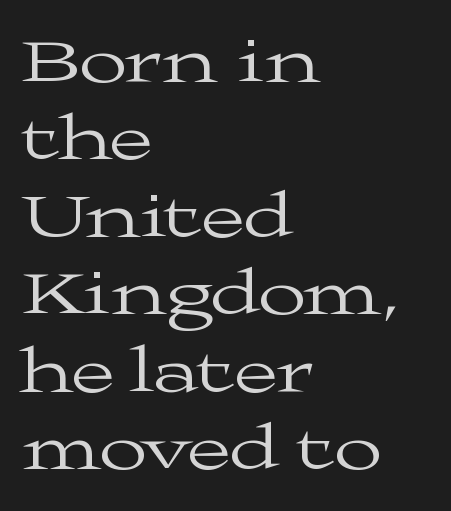
The image shows 63 px regular-weight, wide serif type, upright; set left-aligned, line spacing 1.23x, normal letter spacing, not underlined; medium stroke contrast and a medium x-height.
